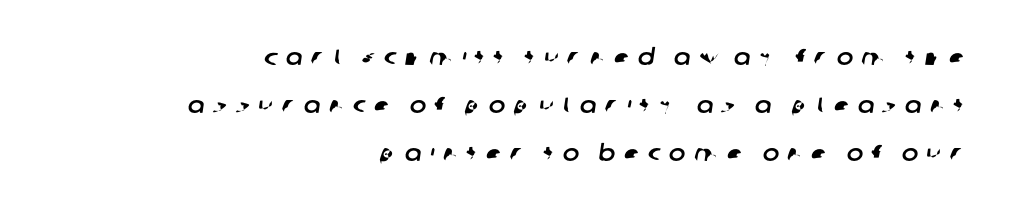
A bare baseline throughout the passage. Students, observe: this is what heavily led, spacious text looks like. Here the glyphs are tracked loosely, breaking word shapes into spaced letters. The ragged edge is on the left, which tells us the setting is flush right.
